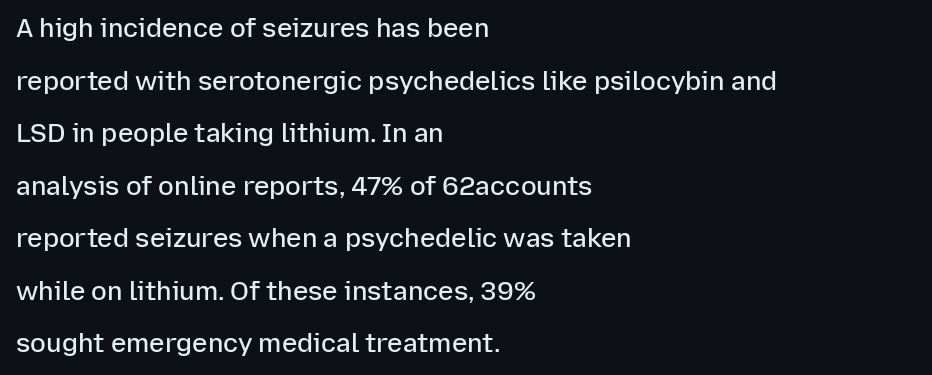
Q: Is the text bold? A: Semi-bold.
Q: Is the text italic (slanted)? A: No, it is upright.
Q: Is the text underlined? A: No.
Q: How is the paragraph aligned? A: Left-aligned.
Q: Is the spacing between letters normal or unusually wide? A: Normal.
Q: Is the spacing between lines tight, normal or loose? A: Loose.
